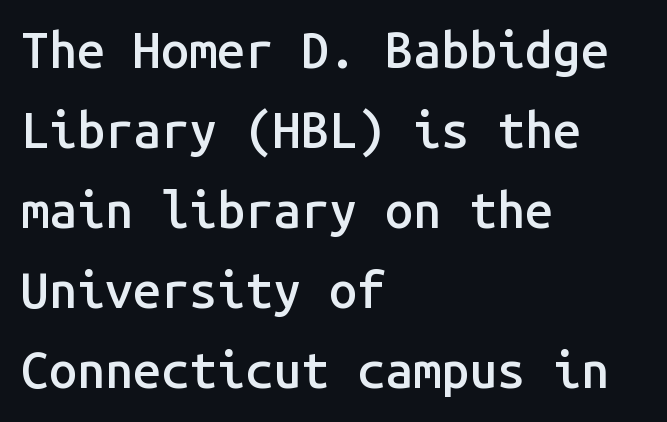
The vertical gap from one line to the next is medium. The face used here is rendered with its standard letterfit. The letters stand straight up with perfectly vertical stems. I'd call this a sans setting — the letters go barefoot. Every character here occupies the same horizontal width, giving the sample a typewriter-like rhythm.
